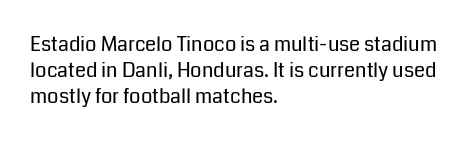
{"italic": "no", "bold": "no", "underline": "no", "align": "left", "line_spacing": "normal", "line_spacing_ratio": 1.3, "letter_spacing": "normal", "letter_spacing_em": 0.0, "glyph_px": 20}
